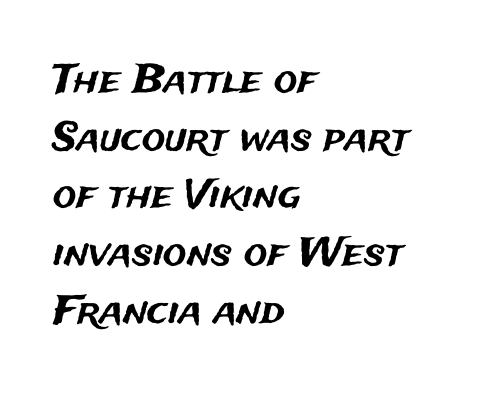
The image shows 39 px sans-serif type; set left-aligned, normal line spacing (1.48x), normal letter spacing, not underlined; medium stroke contrast and a medium x-height.
